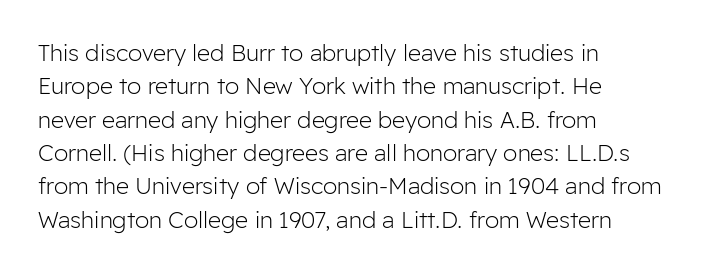
Q: Is the text bold? A: No.
Q: Is the text italic (slanted)? A: No, it is upright.
Q: Is the text underlined? A: No.
Q: How is the paragraph aligned? A: Left-aligned.
Q: Is the spacing between letters normal or unusually wide? A: Normal.
Q: Is the spacing between lines tight, normal or loose? A: Normal.
